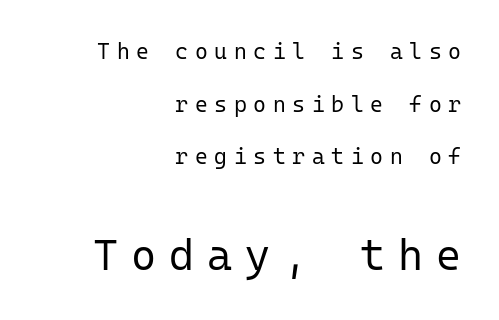
{"serif": "no", "italic": "no", "bold": "no", "weight": "regular", "width": "normal", "stroke_contrast": "low", "x_height": "medium", "monospaced": "yes", "underline": "no", "align": "right", "line_spacing": "loose", "line_spacing_ratio": 2.39, "letter_spacing": "wide", "letter_spacing_em": 0.3, "larger_block": "second", "size_ratio": 1.95, "glyph_px": 43}
